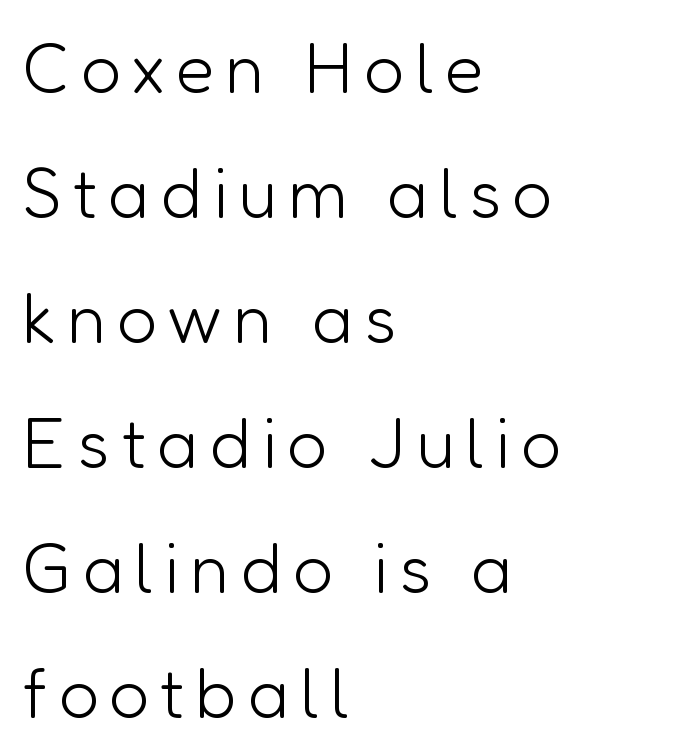
The image shows 71 px light sans-serif type, upright; set left-aligned, line spacing 1.76x, not underlined; low stroke contrast and a medium x-height.
